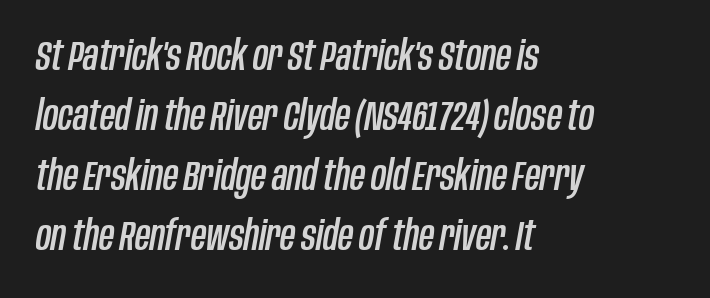
{"italic": "yes", "lean": "right", "slant_degrees": 10, "width": "condensed", "stroke_contrast": "low", "x_height": "large", "monospaced": "no", "underline": "no", "align": "left", "line_spacing": "normal", "line_spacing_ratio": 1.43, "letter_spacing": "normal", "letter_spacing_em": 0.0, "glyph_px": 42}
